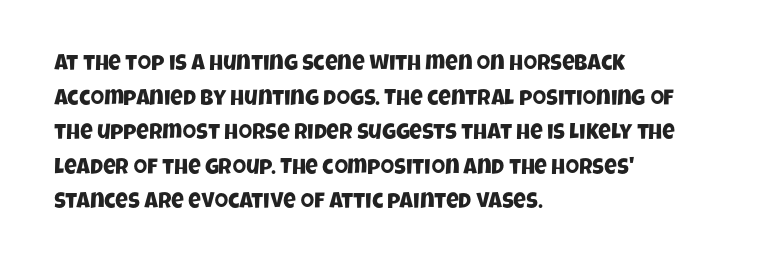
The space between consecutive lines is moderate. The type is set solid horizontally, with unmodified tracking. The passage is arranged the way most books set body copy — flush left. A bare baseline throughout the passage.
